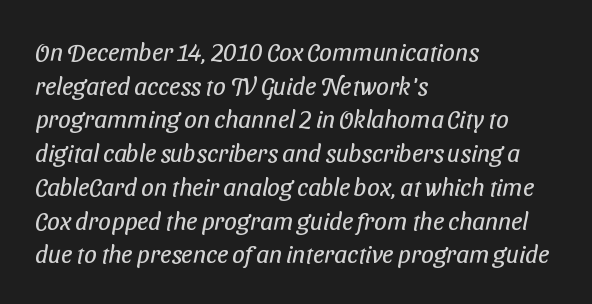
This reads as an unemphasized weight, regular at the heaviest. Honestly, the row spacing looks completely unremarkable. The paragraph shown leans on its left margin. The passage shown has conventional tracking throughout. Descenders hang freely into open space.
